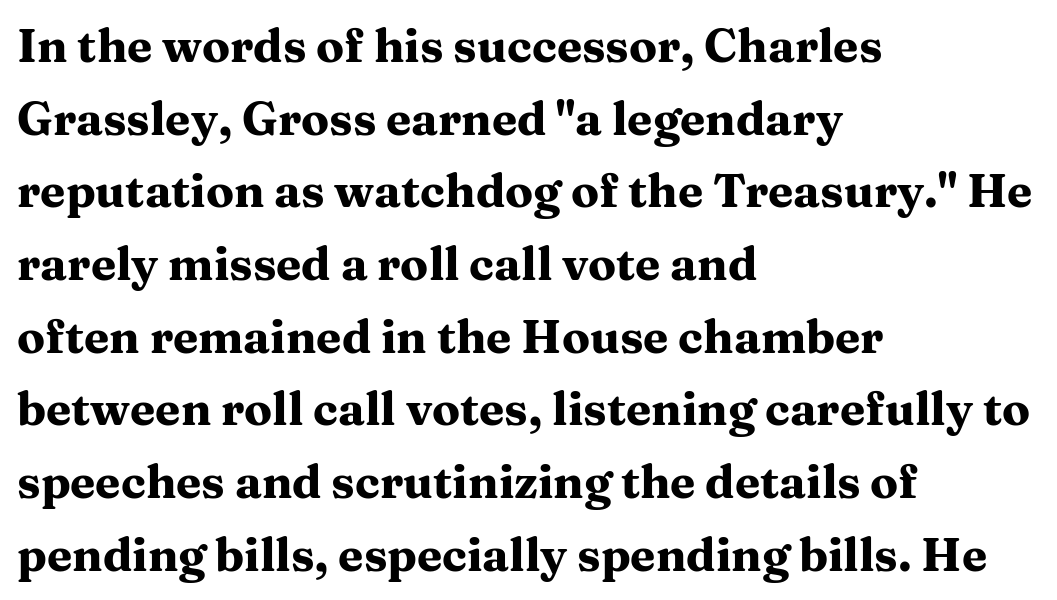
Letters rest on an invisible, unmarked baseline. Vertical strokes here are truly vertical. Caption: bold face, heavy strokes. Spacing verdict: proportional, widths tailored to each character.
